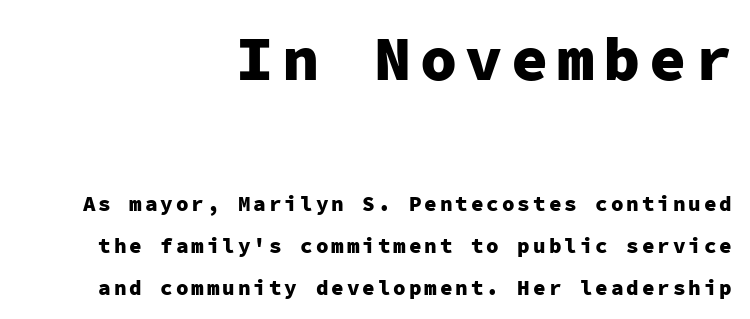
{"serif": "no", "italic": "no", "bold": "yes", "weight": "heavy", "width": "normal", "stroke_contrast": "low", "x_height": "medium", "monospaced": "yes", "underline": "no", "align": "right", "line_spacing": "loose", "line_spacing_ratio": 1.98, "larger_block": "first", "size_ratio": 2.95, "glyph_px": 62}
